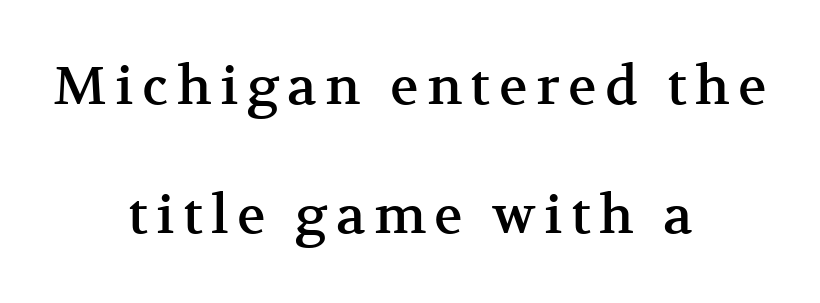
The image shows 53 px serif type, upright; set centered, loose line spacing (2.44x), not underlined; medium stroke contrast and a medium x-height.
